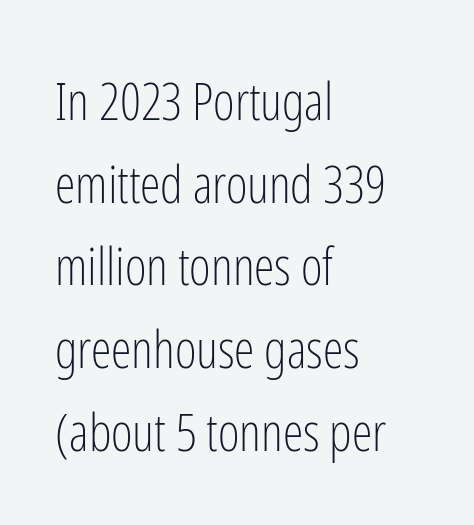
{"serif": "no", "italic": "no", "bold": "no", "weight": "light", "width": "condensed", "stroke_contrast": "low", "x_height": "medium", "monospaced": "no", "underline": "no", "align": "left", "line_spacing": "normal", "line_spacing_ratio": 1.59, "letter_spacing": "normal", "letter_spacing_em": 0.0, "glyph_px": 52}
